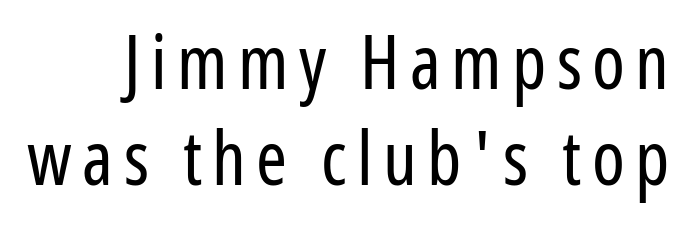
Italic? Not at all — the glyphs are vertical. Bare-footed words on every line. This rendering employs a face without finishing strokes, i.e., a sans-serif. Is there much room between lines? A standard amount, neither cramped nor airy. Unbolded letterforms with no extra heft. The letters advance in unequal steps, a hallmark of proportional type.
